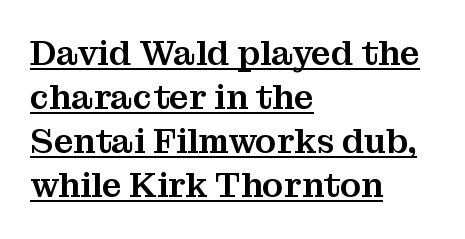
In CSS terms this would be text-align: left. These lines were composed using upright roman letters. Between one letter and the next there's only the usual sliver of space. These lines are composed in type with serifs. Leading: standard. A rule runs beneath these lines of type.
